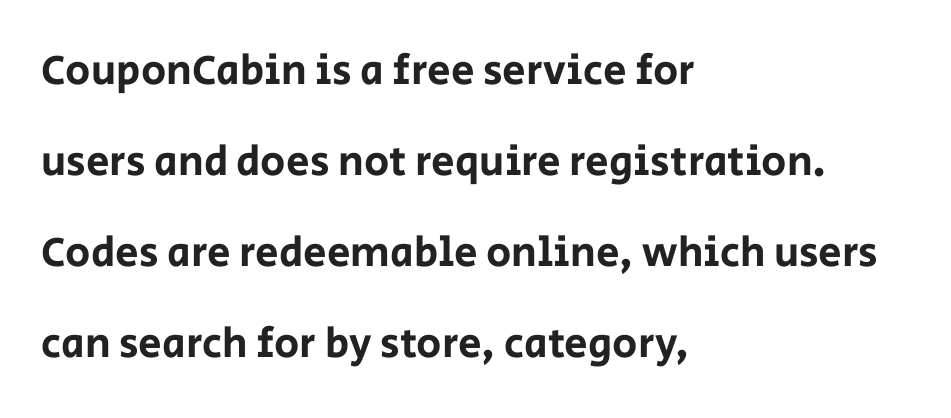
{"serif": "no", "italic": "no", "width": "normal", "stroke_contrast": "low", "x_height": "large", "monospaced": "no", "underline": "no", "align": "left", "line_spacing": "loose", "line_spacing_ratio": 2.17, "letter_spacing": "normal", "letter_spacing_em": 0.0, "glyph_px": 42}
